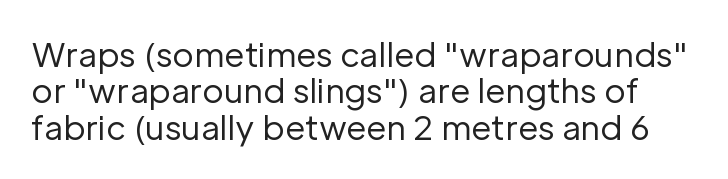
Honestly, there is no underline to notice here at all. You could not count columns in this text — the font is proportionally spaced. A quiet, ordinary-to-light weight characterises the typeface. You can tell it's not italic because the verticals are truly vertical. If you measured baseline to baseline, you'd find a short distance. The horizontal fit of the characters is conventional and even.
